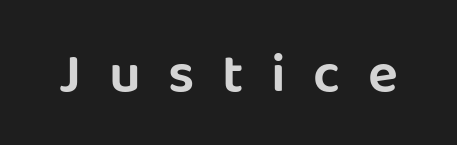
Q: Is the text italic (slanted)? A: No, it is upright.
Q: Is the typeface a serif or a sans-serif typeface? A: Sans-serif.
Q: Is the text underlined? A: No.
Q: Is the spacing between letters normal or unusually wide? A: Unusually wide.
Q: Width (condensed, normal, or wide)? A: Normal.
Q: Stroke contrast? A: Low.
Q: x-height? A: Large.
Q: Monospaced? A: No.
